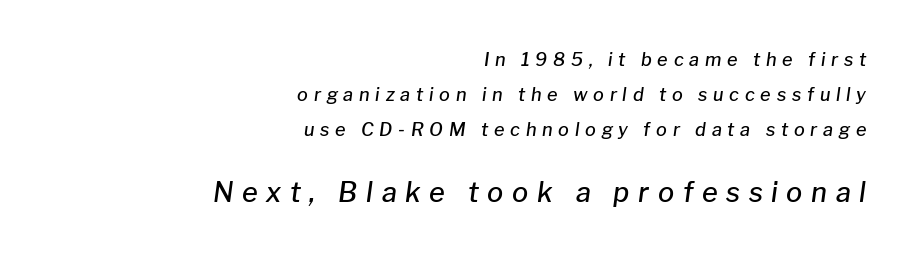
One-word summary of the alignment: right. Quick note: underline off. A typesetter would mark this as italic. Tracking value appears strongly positive — letters spread wide. The vertical gap from one line to the next is large.
